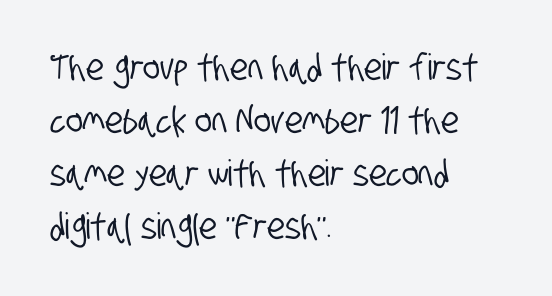
Q: Is the typeface a serif or a sans-serif typeface? A: Sans-serif.
Q: Is the text underlined? A: No.
Q: How is the paragraph aligned? A: Left-aligned.
Q: Is the spacing between letters normal or unusually wide? A: Normal.
Q: Is the spacing between lines tight, normal or loose? A: Normal.
Q: Width (condensed, normal, or wide)? A: Condensed.
Q: Stroke contrast? A: Low.
Q: x-height? A: Large.
Q: Monospaced? A: No.
